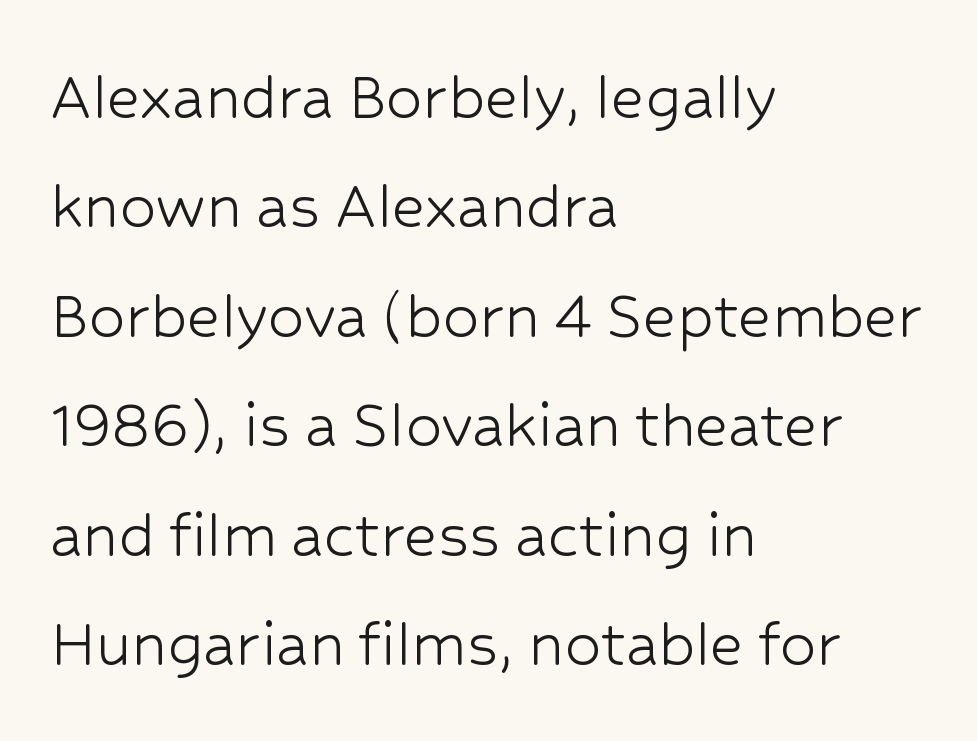
{"serif": "no", "italic": "no", "bold": "no", "weight": "light", "width": "normal", "stroke_contrast": "low", "x_height": "medium", "monospaced": "no", "underline": "no", "align": "left", "line_spacing": "normal", "line_spacing_ratio": 1.52, "letter_spacing": "normal", "letter_spacing_em": 0.0, "glyph_px": 72}
